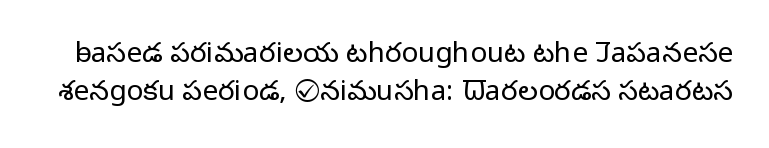
{"serif": "no", "italic": "no", "bold": "no", "weight": "light", "width": "normal", "stroke_contrast": "low", "x_height": "medium", "monospaced": "no", "underline": "no", "line_spacing": "normal", "line_spacing_ratio": 1.35, "letter_spacing": "normal", "letter_spacing_em": 0.0, "glyph_px": 28}
